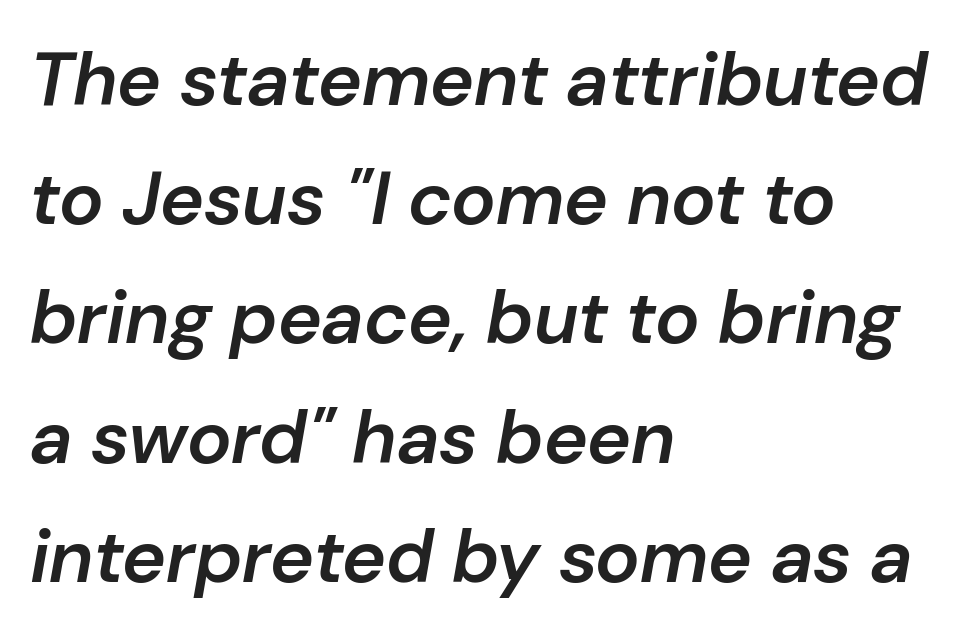
Q: Is the text bold? A: Semi-bold.
Q: Is the text italic (slanted)? A: Yes, it leans right by about 10 degrees.
Q: Is the text underlined? A: No.
Q: How is the paragraph aligned? A: Left-aligned.
Q: Is the spacing between letters normal or unusually wide? A: Normal.
Q: Is the spacing between lines tight, normal or loose? A: Normal.
Q: Width (condensed, normal, or wide)? A: Normal.
Q: Stroke contrast? A: Low.
Q: x-height? A: Medium.
Q: Monospaced? A: No.
